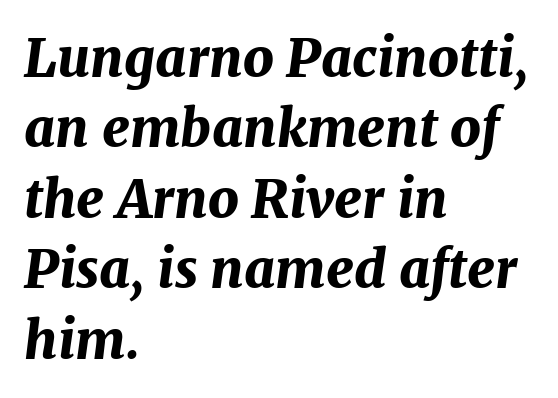
Q: Is the text bold? A: Yes.
Q: Is the text italic (slanted)? A: Yes, it leans right by about 7 degrees.
Q: Is the text underlined? A: No.
Q: How is the paragraph aligned? A: Left-aligned.
Q: Is the spacing between letters normal or unusually wide? A: Normal.
Q: Is the spacing between lines tight, normal or loose? A: Normal.
Q: Width (condensed, normal, or wide)? A: Normal.
Q: Stroke contrast? A: Medium.
Q: x-height? A: Medium.
Q: Monospaced? A: No.
